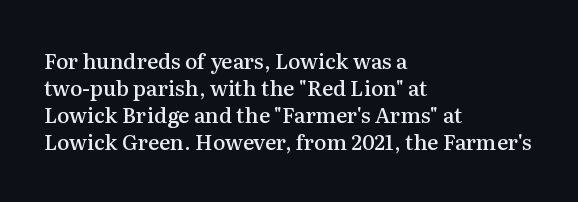
The image shows 21 px text type, upright; set left-aligned, normal line spacing (1.29x), normal letter spacing, not underlined.
